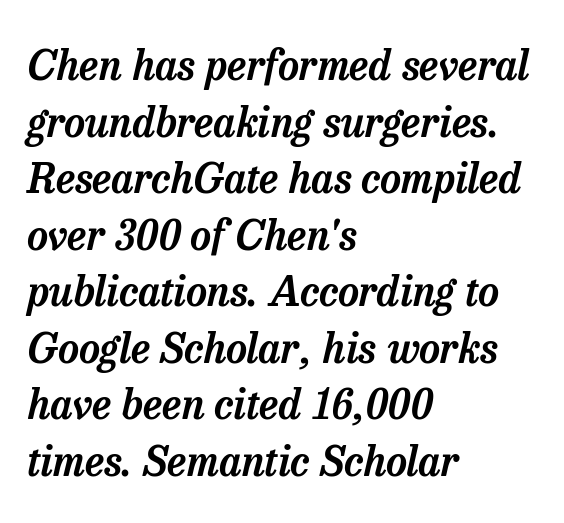
Classification — serif. These lines keep a tight, regular rhythm from letter to letter. Is this a fixed-width face? No — the glyphs have proportional, varying widths. Rows of type keep a routine distance in the vertical direction. Line beginnings align vertically; line endings do not. The string is rendered with underlining switched off.
